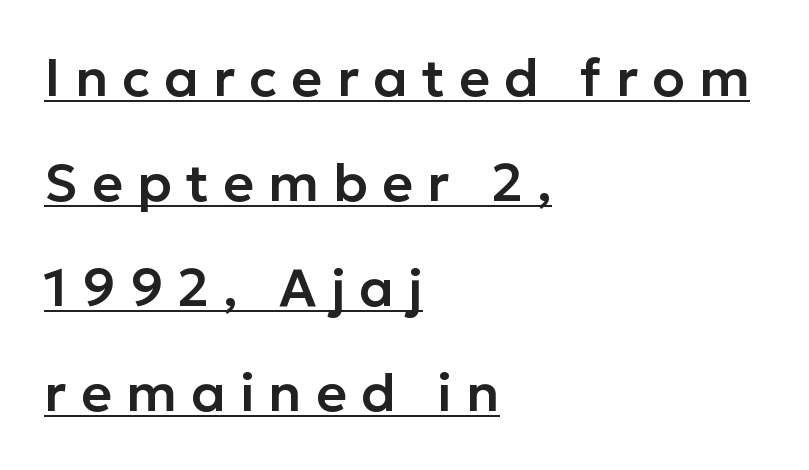
The image shows 53 px sans-serif type, upright; set left-aligned, loose line spacing (1.98x), unusually wide letter spacing (+0.27 em), underlined; low stroke contrast and a medium x-height.
